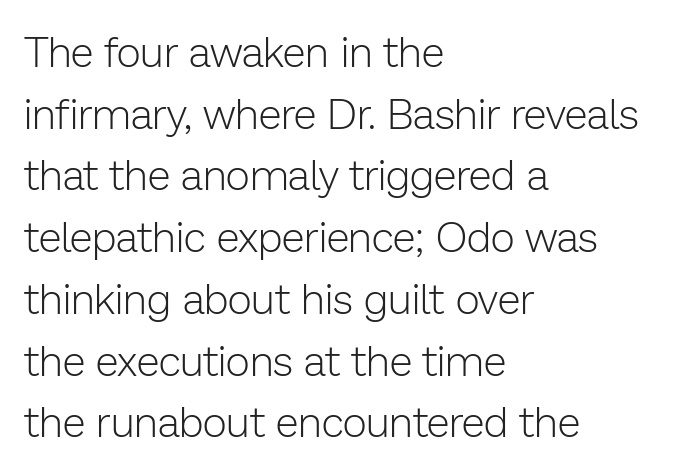
Q: Is the text bold? A: No.
Q: Is the text italic (slanted)? A: No, it is upright.
Q: Is the typeface a serif or a sans-serif typeface? A: Sans-serif.
Q: Is the text underlined? A: No.
Q: How is the paragraph aligned? A: Left-aligned.
Q: Is the spacing between letters normal or unusually wide? A: Normal.
Q: Is the spacing between lines tight, normal or loose? A: Normal.
Q: Width (condensed, normal, or wide)? A: Normal.
Q: Stroke contrast? A: Low.
Q: x-height? A: Medium.
Q: Monospaced? A: No.
